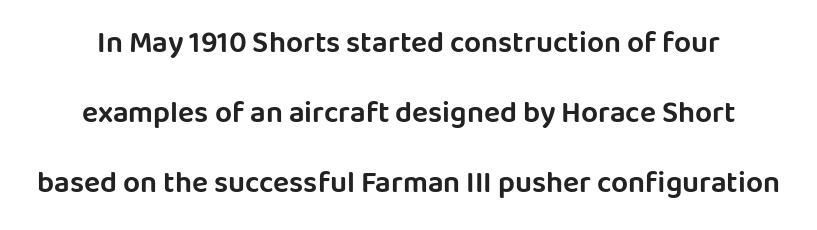
Is there much room between lines? Yes — plenty of vertical air separates them. The letters advance in unequal steps, a hallmark of proportional type. Observe the ordinary spacing: letters are neighbours, not strangers. The text block is weighted toward neither margin, spreading evenly from the middle. If you drew a line through each stem, it would be perfectly vertical.
